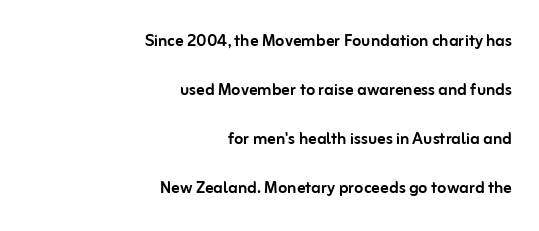
{"italic": "no", "underline": "no", "align": "right", "line_spacing": "loose", "line_spacing_ratio": 2.33, "letter_spacing": "normal", "letter_spacing_em": 0.0, "glyph_px": 21}
